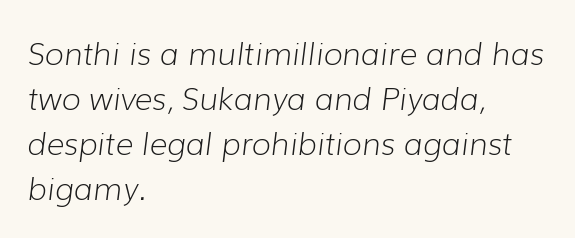
The image shows 31 px light type, italic (leaning right); set left-aligned, normal line spacing (1.45x), normal letter spacing, not underlined; low stroke contrast and a medium x-height.
